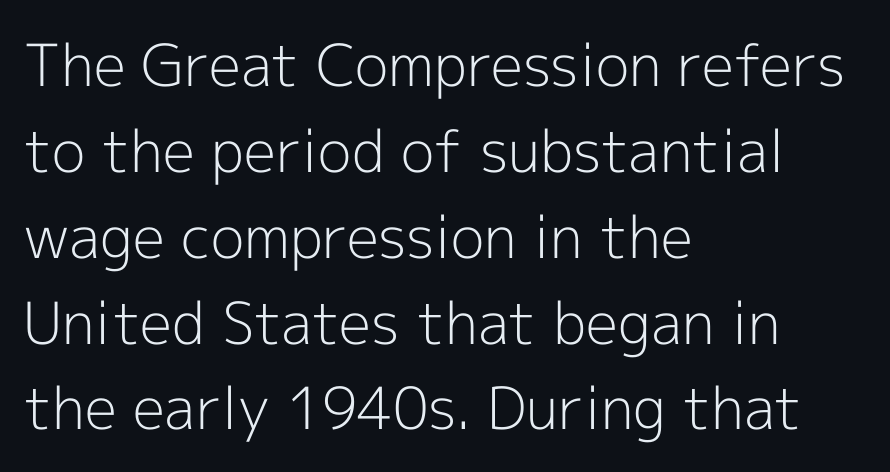
The image shows 58 px light sans-serif type, upright; set left-aligned, normal line spacing (1.48x), normal letter spacing, not underlined; a medium x-height.
